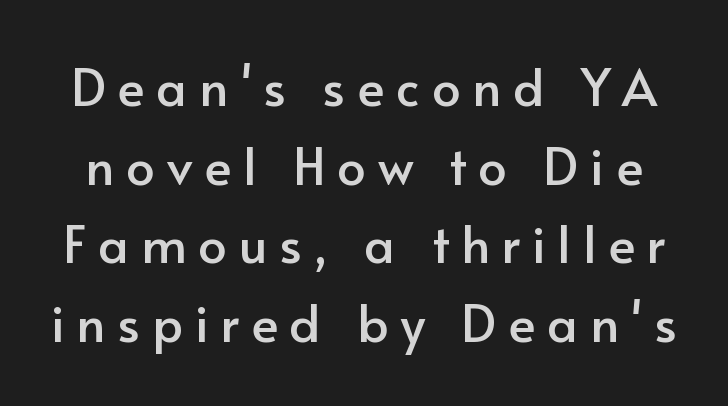
The image shows 51 px sans-serif type, upright; set normal line spacing (1.54x), unusually wide letter spacing (+0.23 em), not underlined; low stroke contrast and a small x-height.
